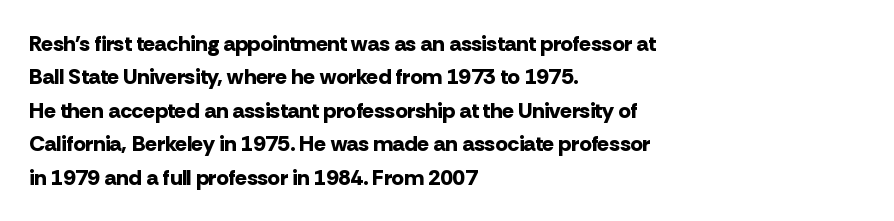
{"italic": "no", "bold": "yes", "underline": "no", "align": "left", "line_spacing": "normal", "line_spacing_ratio": 1.52, "letter_spacing": "normal", "letter_spacing_em": 0.0, "glyph_px": 22}
